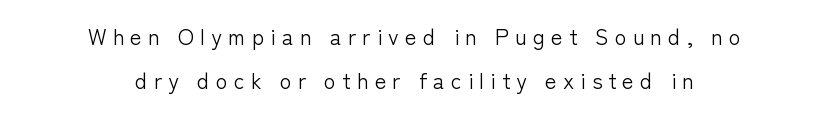
Q: Is the text bold? A: No.
Q: Is the text italic (slanted)? A: No, it is upright.
Q: Is the text underlined? A: No.
Q: How is the paragraph aligned? A: Centered.
Q: Is the spacing between letters normal or unusually wide? A: Unusually wide.
Q: Is the spacing between lines tight, normal or loose? A: Loose.
